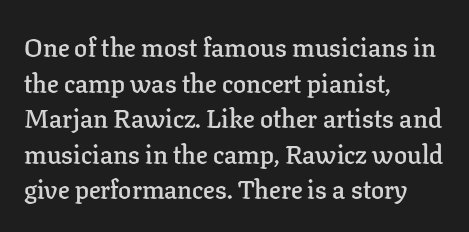
Q: Is the text bold? A: Semi-bold.
Q: Is the text italic (slanted)? A: No, it is upright.
Q: Is the text underlined? A: No.
Q: How is the paragraph aligned? A: Left-aligned.
Q: Is the spacing between letters normal or unusually wide? A: Normal.
Q: Is the spacing between lines tight, normal or loose? A: Normal.
